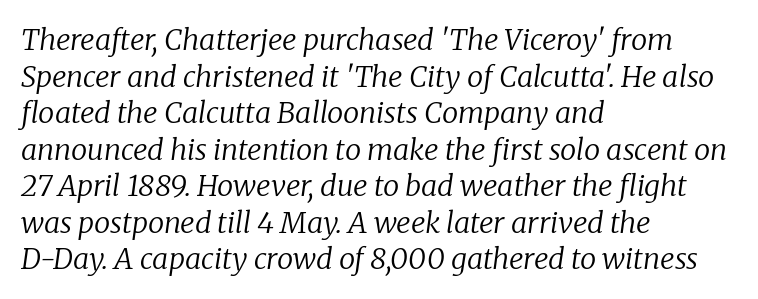
Q: Is the text bold? A: No.
Q: Is the text italic (slanted)? A: Yes, it leans right by about 8 degrees.
Q: Is the typeface a serif or a sans-serif typeface? A: Serif.
Q: Is the text underlined? A: No.
Q: How is the paragraph aligned? A: Left-aligned.
Q: Is the spacing between letters normal or unusually wide? A: Normal.
Q: Is the spacing between lines tight, normal or loose? A: Normal.
Q: Width (condensed, normal, or wide)? A: Normal.
Q: Stroke contrast? A: Low.
Q: x-height? A: Medium.
Q: Monospaced? A: No.
